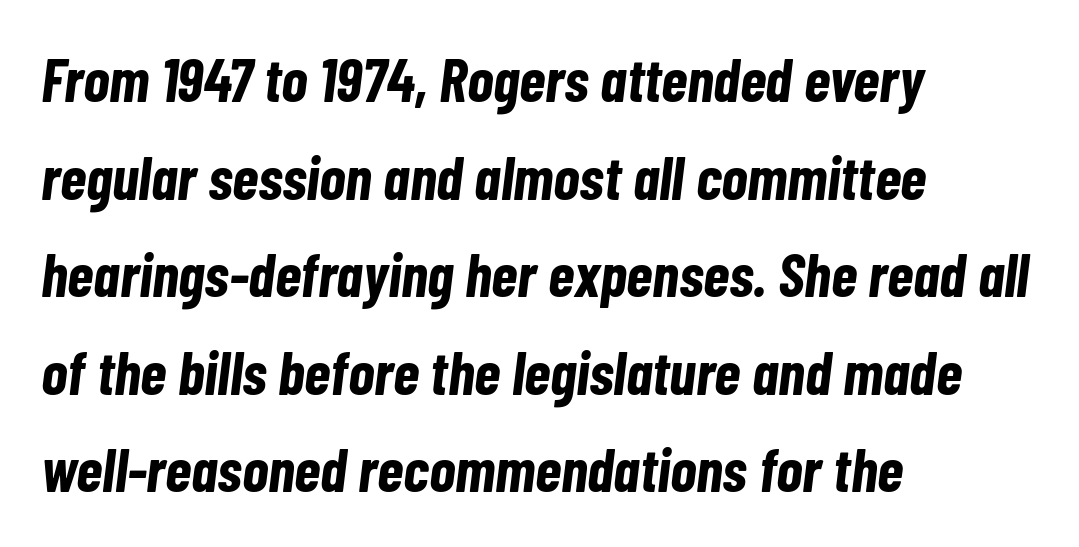
{"italic": "yes", "lean": "right", "slant_degrees": 7, "bold": "yes", "weight": "bold", "width": "condensed", "stroke_contrast": "low", "x_height": "medium", "monospaced": "no", "underline": "no", "align": "left", "line_spacing": "normal", "line_spacing_ratio": 1.6, "letter_spacing": "normal", "letter_spacing_em": 0.0, "glyph_px": 61}
